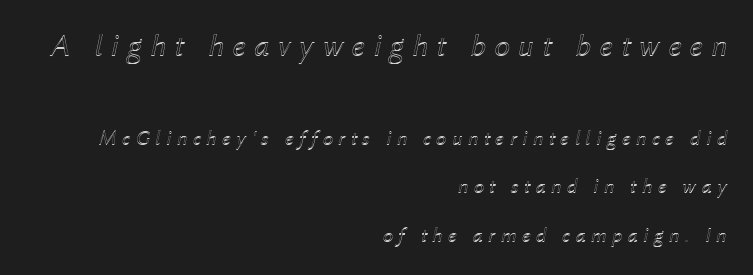
{"italic": "yes", "lean": "right", "slant_degrees": 12, "width": "normal", "x_height": "medium", "monospaced": "no", "underline": "no", "align": "right", "line_spacing": "loose", "line_spacing_ratio": 2.3, "letter_spacing": "wide", "letter_spacing_em": 0.25, "larger_block": "first", "size_ratio": 1.52, "glyph_px": 32}
